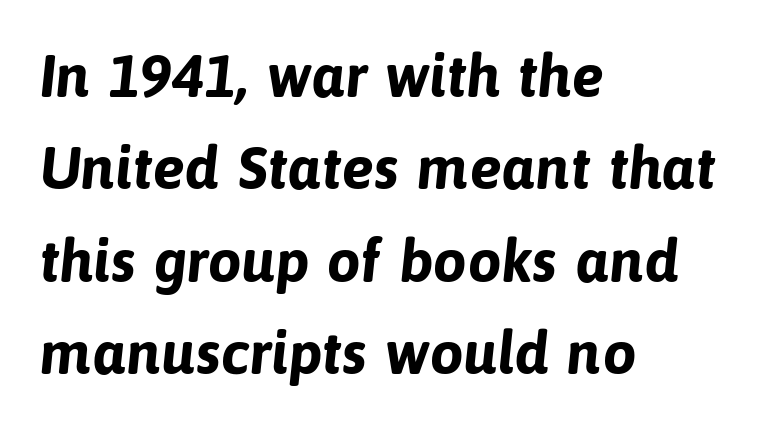
The image shows 60 px bold sans-serif type; set left-aligned, normal line spacing (1.54x), normal letter spacing, not underlined; low stroke contrast and a medium x-height.
